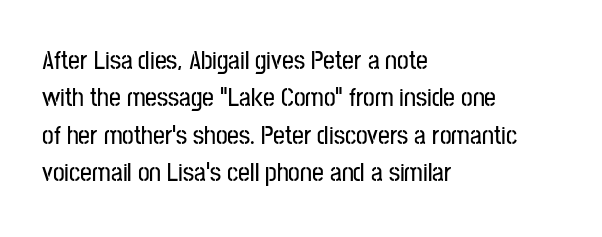
A typesetter would call this zero additional tracking. The string is rendered with underlining switched off. Reading down the block, your eye returns to a fixed left position each line. The lines sit at an ordinary, default distance from one another.
